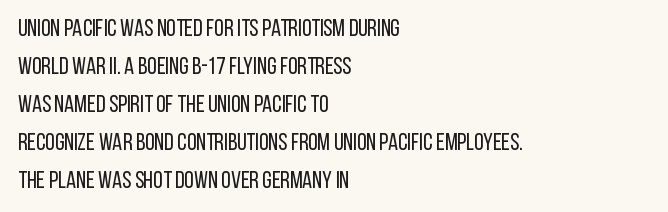
Caption: standard tracking, unaltered. How would I describe the line gaps? Plain and ordinary. Notice how the stems are strictly vertical — no italics here. The typeface has the unassuming heft of standard copy or less. The lines are quadded left.
